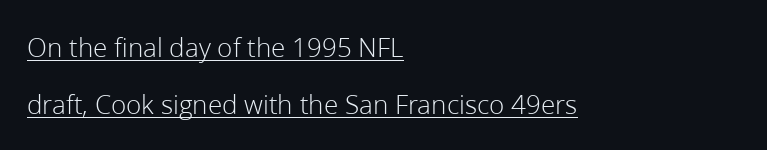
{"serif": "no", "italic": "no", "bold": "no", "weight": "light", "width": "normal", "stroke_contrast": "low", "x_height": "medium", "monospaced": "no", "underline": "yes", "align": "left", "line_spacing": "loose", "line_spacing_ratio": 2.02, "letter_spacing": "normal", "letter_spacing_em": 0.0, "glyph_px": 28}
